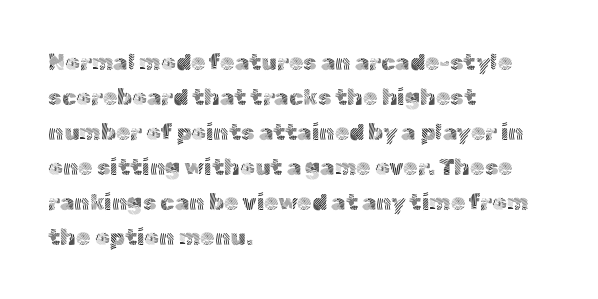
{"italic": "no", "bold": "no", "underline": "no", "align": "left", "line_spacing": "normal", "line_spacing_ratio": 1.52, "letter_spacing": "normal", "letter_spacing_em": 0.0, "glyph_px": 23}
